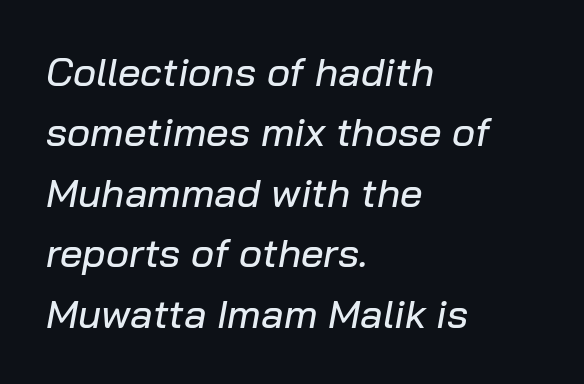
The image shows 40 px text type, italic (leaning right); set left-aligned, normal line spacing (1.51x), normal letter spacing, not underlined; low stroke contrast and a medium x-height.
